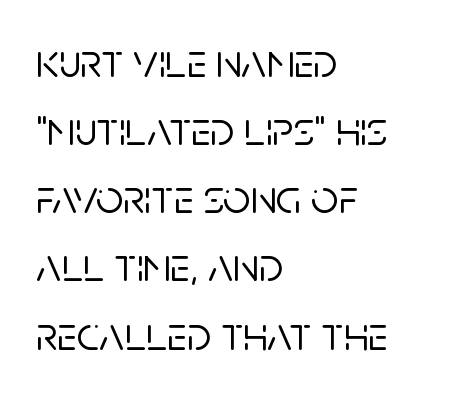
The image shows 48 px sans-serif type, upright; set left-aligned, normal line spacing (1.42x), normal letter spacing, not underlined; low stroke contrast and a large x-height.
